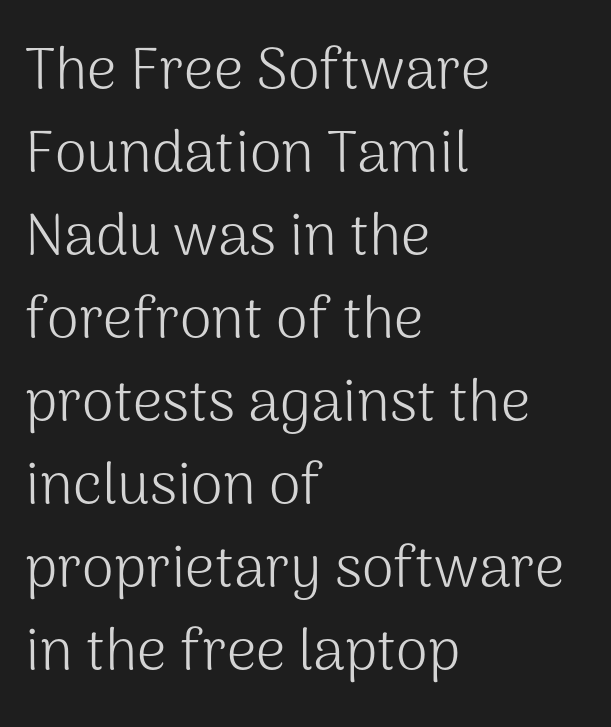
Proportional: the letters do not fall into vertical columns. The typeface has the unassuming heft of standard copy or less. A roman cut, with each character standing at attention. Notice how descenders clear the ascenders below comfortably — that's standard leading. Just letters on the line, the space beneath them empty. Glyph-to-glyph distance matches everyday printed text.
